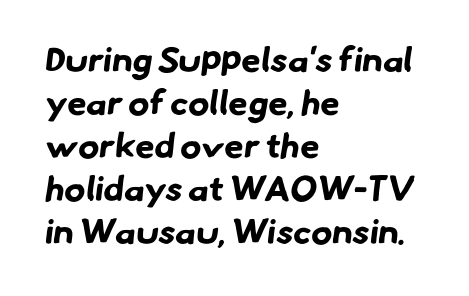
{"serif": "no", "bold": "yes", "weight": "bold", "width": "normal", "stroke_contrast": "low", "x_height": "small", "monospaced": "no", "underline": "no", "align": "left", "line_spacing_ratio": 1.23, "letter_spacing": "normal", "letter_spacing_em": 0.0, "glyph_px": 35}
